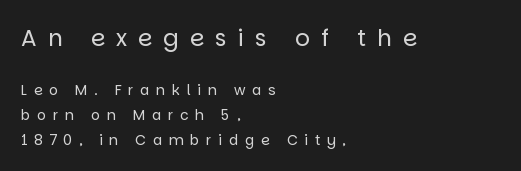
The words here are not underlined. The characters are drawn with everyday or finer stroke widths. You can tell it's not italic because the verticals are truly vertical. Size contrast runs from large at the top to small at the bottom. Honestly, the letter spacing is so wide it's the main thing you notice.
